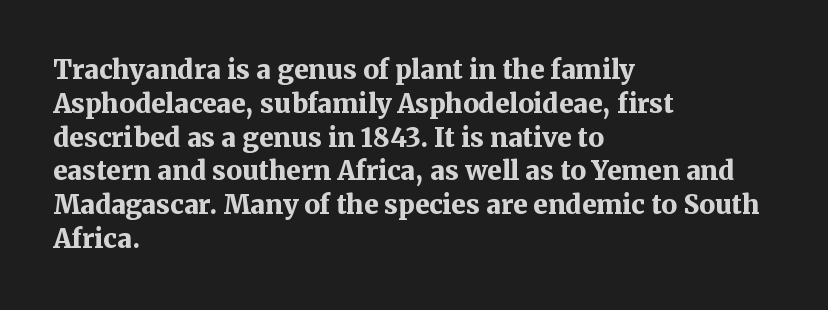
Notice how the stems are strictly vertical — no italics here. The passage shown is emphatically bold. Students, observe: this is what conventionally led text looks like. You could call the tracking neutral — neither tight nor loose. The ragged edge is on the right, which tells us the setting is flush left. Descenders are the only things crossing below the line.
